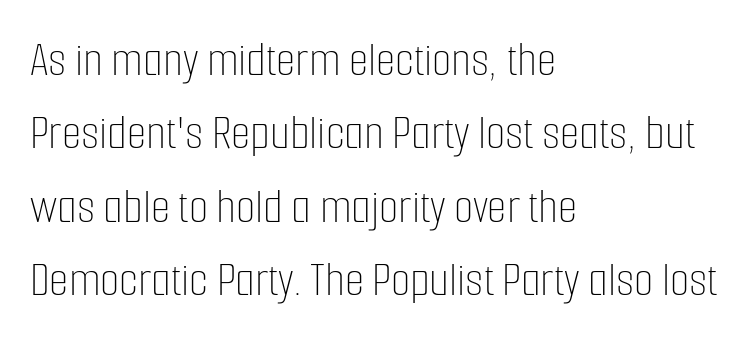
Underline: absent. One glance says typical: line gaps are just what's usual. The typesetter chose a ragged-right arrangement here. Each word holds together tightly as a unit, with standard inter-letter gaps. The lettering stays uniformly vertical, giving the passage a roman look. The face used here is proportionally spaced, like ordinary book or web type.
